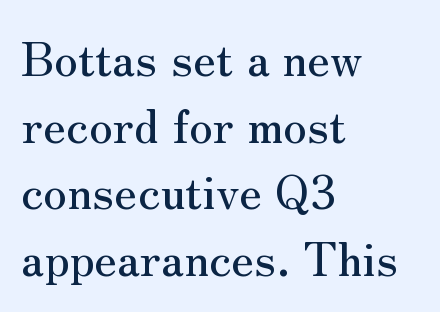
{"serif": "yes", "italic": "no", "width": "normal", "stroke_contrast": "medium", "x_height": "small", "monospaced": "no", "underline": "no", "align": "left", "line_spacing": "normal", "line_spacing_ratio": 1.42, "letter_spacing": "normal", "letter_spacing_em": 0.0, "glyph_px": 47}
